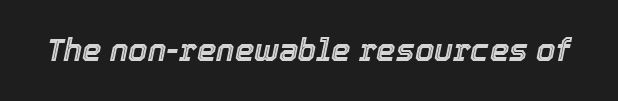
{"italic": "yes", "lean": "right", "slant_degrees": 12, "width": "normal", "x_height": "medium", "monospaced": "no", "underline": "no", "letter_spacing": "normal", "letter_spacing_em": 0.0, "glyph_px": 31}
